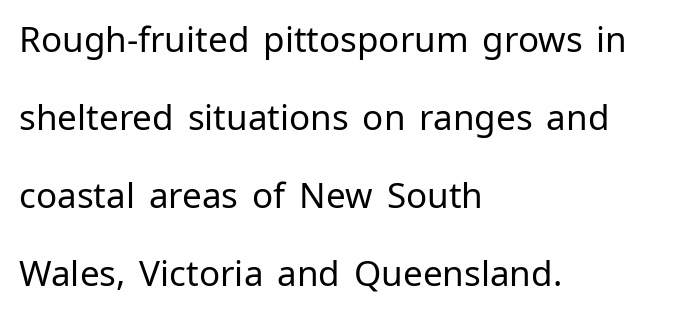
Q: Is the text bold? A: No.
Q: Is the text italic (slanted)? A: No, it is upright.
Q: Is the typeface a serif or a sans-serif typeface? A: Sans-serif.
Q: Is the text underlined? A: No.
Q: How is the paragraph aligned? A: Left-aligned.
Q: Is the spacing between letters normal or unusually wide? A: Normal.
Q: Is the spacing between lines tight, normal or loose? A: Loose.
Q: Width (condensed, normal, or wide)? A: Normal.
Q: Stroke contrast? A: Low.
Q: x-height? A: Medium.
Q: Monospaced? A: No.
